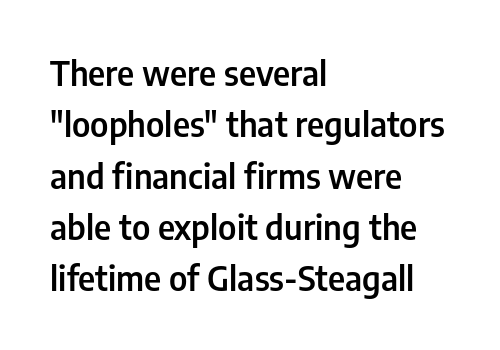
Vertical strokes here are truly vertical. The passage shown is typed in a proportional face where columns would drift. Heft: intermediate — a semibold. Does the copy run flush right? No — it runs flush left. Quick note: underline off. I'd call this a sans setting — the letters go barefoot.
